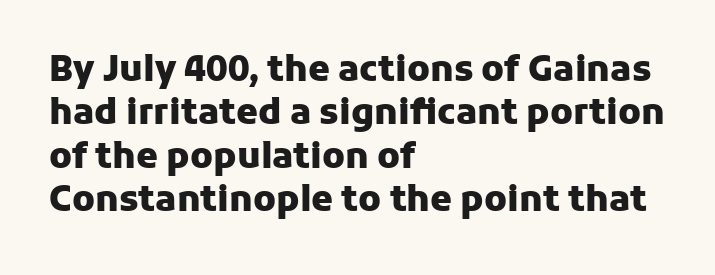
{"serif": "no", "italic": "no", "bold": "yes", "weight": "heavy", "width": "normal", "stroke_contrast": "low", "x_height": "medium", "monospaced": "no", "underline": "no", "align": "left", "line_spacing_ratio": 1.24, "letter_spacing": "normal", "letter_spacing_em": 0.0, "glyph_px": 35}
